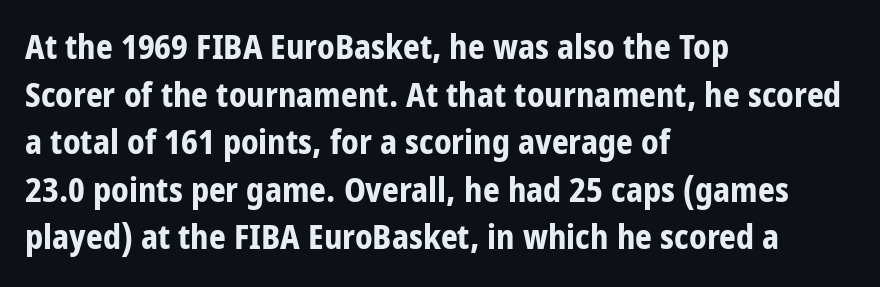
The image shows 33 px bold, condensed sans-serif type, upright; set left-aligned, normal line spacing (1.44x), normal letter spacing, not underlined; low stroke contrast and a large x-height.
